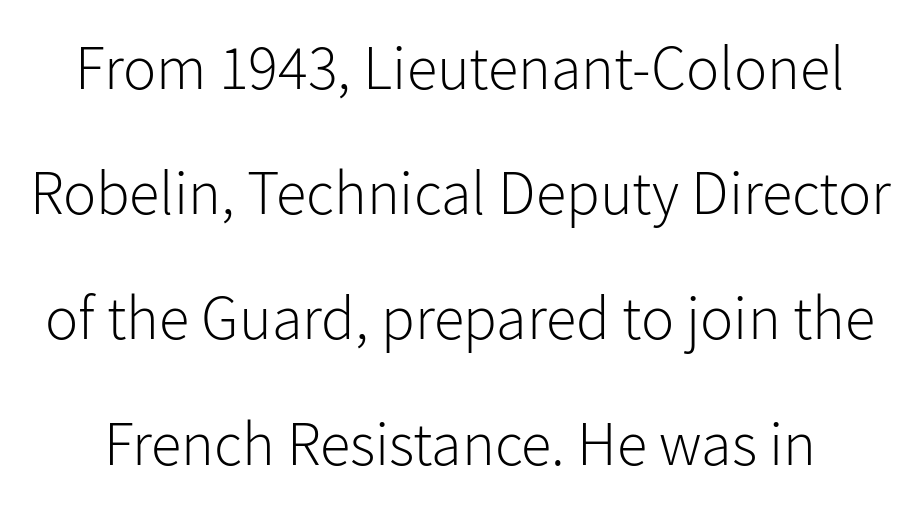
{"serif": "no", "italic": "no", "bold": "no", "weight": "light", "width": "normal", "stroke_contrast": "low", "x_height": "medium", "monospaced": "no", "underline": "no", "line_spacing": "loose", "line_spacing_ratio": 2.02, "letter_spacing": "normal", "letter_spacing_em": 0.0, "glyph_px": 62}
